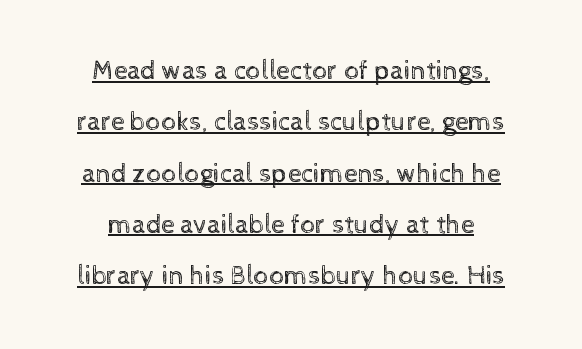
The image shows 27 px text type, upright; set centered, loose line spacing (1.9x), normal letter spacing, underlined.
